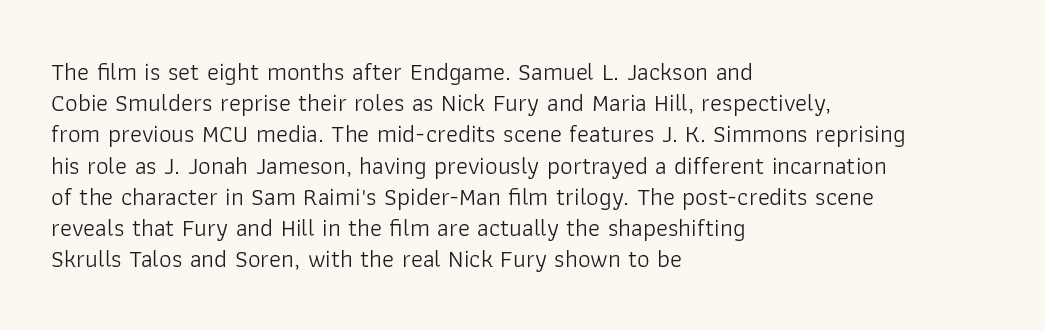
Q: Is the text bold? A: No.
Q: Is the text italic (slanted)? A: No, it is upright.
Q: Is the text underlined? A: No.
Q: How is the paragraph aligned? A: Left-aligned.
Q: Is the spacing between letters normal or unusually wide? A: Normal.
Q: Is the spacing between lines tight, normal or loose? A: Normal.
